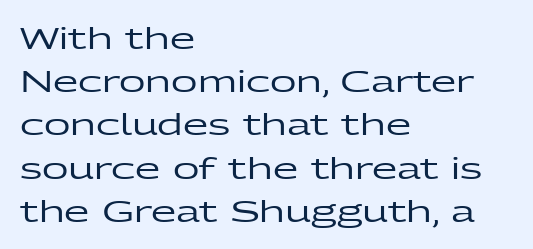
Grotesque or geometric, the face here clearly has no serifs. The glyphs are unaccompanied by any horizontal stroke below them. A typesetter would mark this as roman, not italic. This sample uses plain, unmodified letter spacing. Compared with typical paragraphs, the rows here are spaced about the same. You could not count columns in this text — the font is proportionally spaced.
